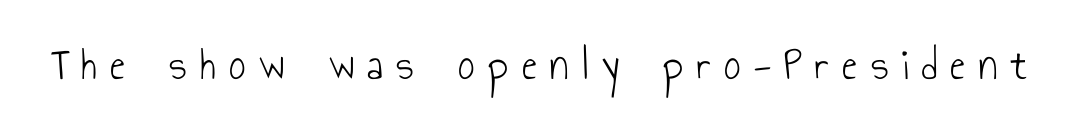
{"serif": "no", "italic": "no", "bold": "no", "weight": "light", "width": "condensed", "stroke_contrast": "low", "x_height": "small", "monospaced": "no", "underline": "no", "letter_spacing": "wide", "letter_spacing_em": 0.29, "glyph_px": 46}
